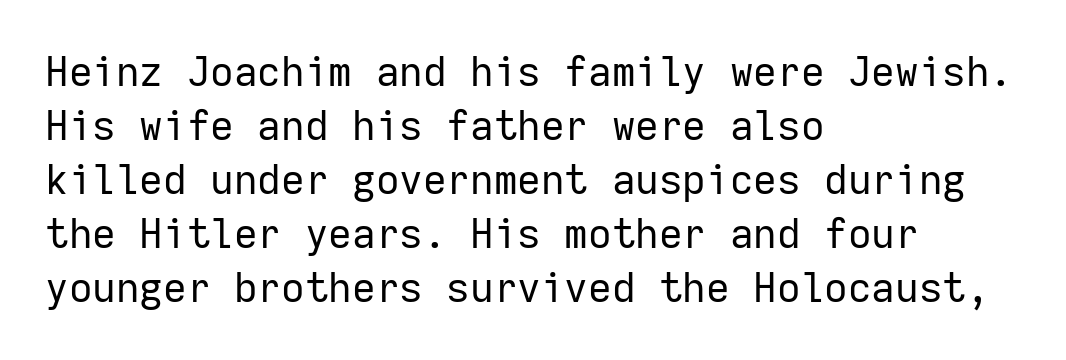
The image shows 41 px regular-weight sans-serif type, upright, monospaced; set left-aligned, normal line spacing (1.32x), normal letter spacing, not underlined; low stroke contrast and a medium x-height.
